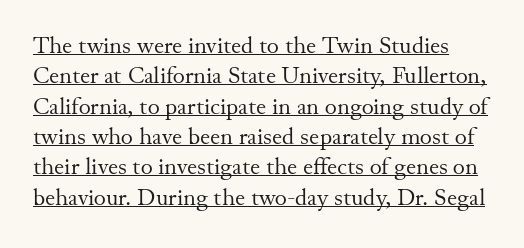
Each word holds together tightly as a unit, with standard inter-letter gaps. Nope, not italic — everything's standing straight. The face used here appears with an underline applied. Rows of type keep a routine distance in the vertical direction. Unbolded letterforms with no extra heft.
